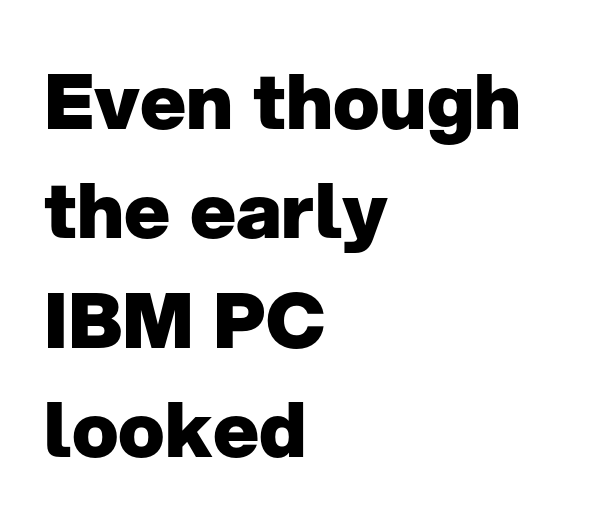
{"serif": "no", "italic": "no", "bold": "yes", "weight": "heavy", "width": "normal", "stroke_contrast": "low", "x_height": "medium", "monospaced": "no", "underline": "no", "align": "left", "line_spacing": "normal", "line_spacing_ratio": 1.42, "letter_spacing": "normal", "letter_spacing_em": 0.0, "glyph_px": 77}
